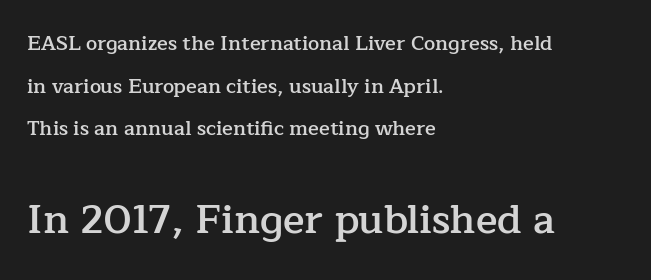
The image shows 40 px semibold serif type, upright; set left-aligned, loose line spacing (2.13x), normal letter spacing, not underlined; the second (bottom) block is 2.0x larger; low stroke contrast and a medium x-height.
